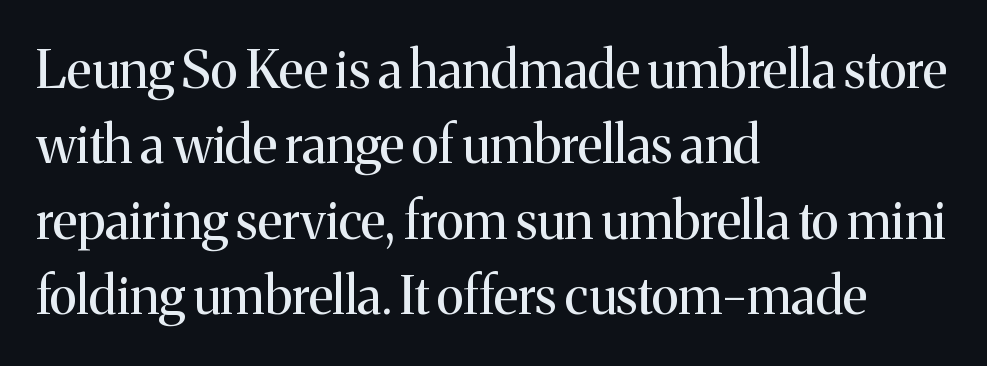
{"serif": "yes", "italic": "no", "bold": "no", "weight": "regular", "width": "normal", "stroke_contrast": "medium", "x_height": "medium", "monospaced": "no", "underline": "no", "align": "left", "line_spacing": "normal", "line_spacing_ratio": 1.45, "letter_spacing": "normal", "letter_spacing_em": 0.0, "glyph_px": 52}
